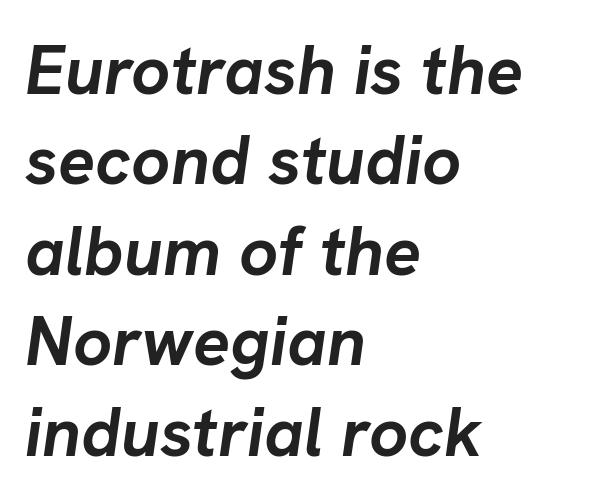
Q: Is the text bold? A: Yes.
Q: Is the text italic (slanted)? A: Yes, it leans right by about 8 degrees.
Q: Is the text underlined? A: No.
Q: How is the paragraph aligned? A: Left-aligned.
Q: Is the spacing between letters normal or unusually wide? A: Normal.
Q: Is the spacing between lines tight, normal or loose? A: Normal.
Q: Width (condensed, normal, or wide)? A: Normal.
Q: Stroke contrast? A: Low.
Q: x-height? A: Medium.
Q: Monospaced? A: No.
